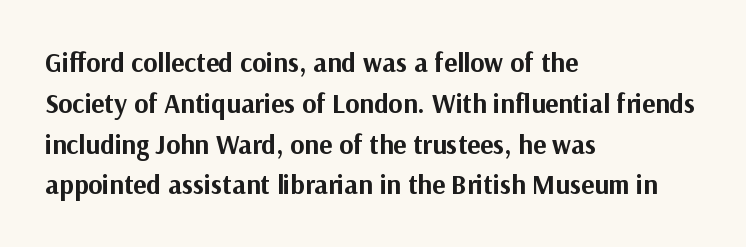
Q: Is the text bold? A: Yes.
Q: Is the text italic (slanted)? A: No, it is upright.
Q: Is the text underlined? A: No.
Q: How is the paragraph aligned? A: Left-aligned.
Q: Is the spacing between letters normal or unusually wide? A: Normal.
Q: Is the spacing between lines tight, normal or loose? A: Normal.
